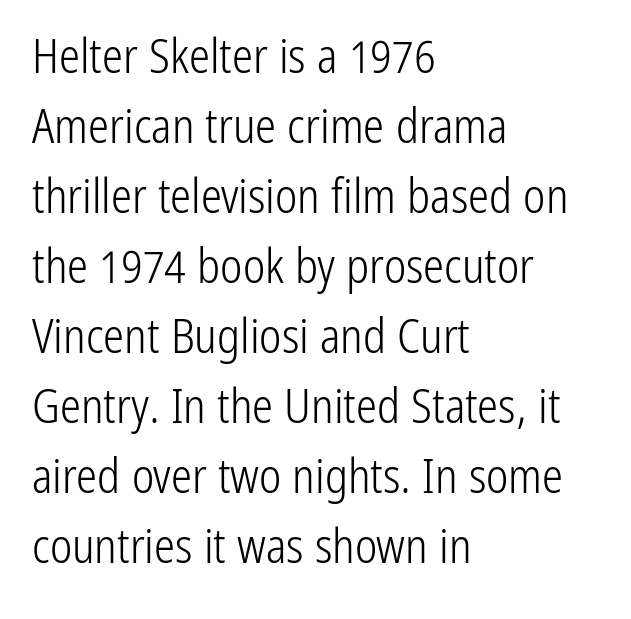
{"serif": "no", "italic": "no", "bold": "no", "weight": "light", "width": "condensed", "stroke_contrast": "low", "x_height": "medium", "monospaced": "no", "underline": "no", "align": "left", "line_spacing": "normal", "line_spacing_ratio": 1.49, "letter_spacing": "normal", "letter_spacing_em": 0.0, "glyph_px": 47}
